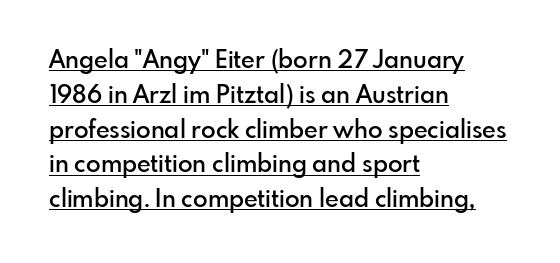
The image shows 24 px text type, upright; set left-aligned, normal line spacing (1.45x), normal letter spacing, underlined.
